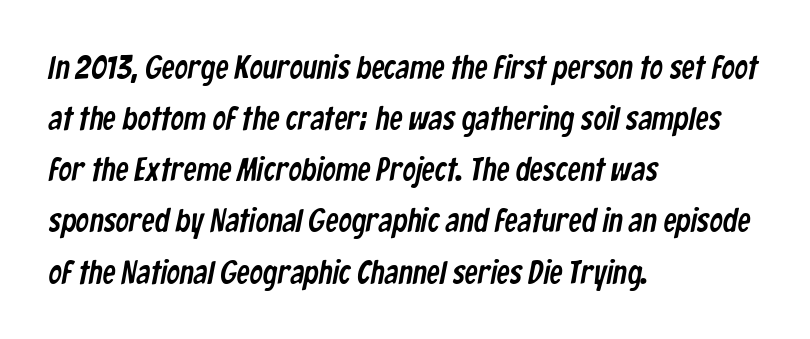
Q: Is the typeface a serif or a sans-serif typeface? A: Sans-serif.
Q: Is the text underlined? A: No.
Q: How is the paragraph aligned? A: Left-aligned.
Q: Is the spacing between letters normal or unusually wide? A: Normal.
Q: Is the spacing between lines tight, normal or loose? A: Normal.
Q: Width (condensed, normal, or wide)? A: Condensed.
Q: Stroke contrast? A: Low.
Q: x-height? A: Medium.
Q: Monospaced? A: No.
